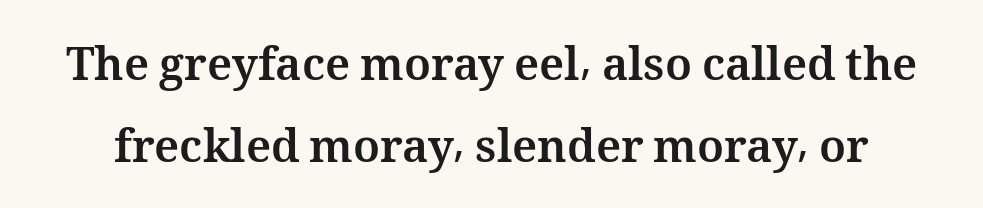
Q: Is the text bold? A: Yes.
Q: Is the text italic (slanted)? A: No, it is upright.
Q: Is the text underlined? A: No.
Q: Is the spacing between letters normal or unusually wide? A: Normal.
Q: Width (condensed, normal, or wide)? A: Normal.
Q: Stroke contrast? A: Medium.
Q: x-height? A: Medium.
Q: Monospaced? A: No.
